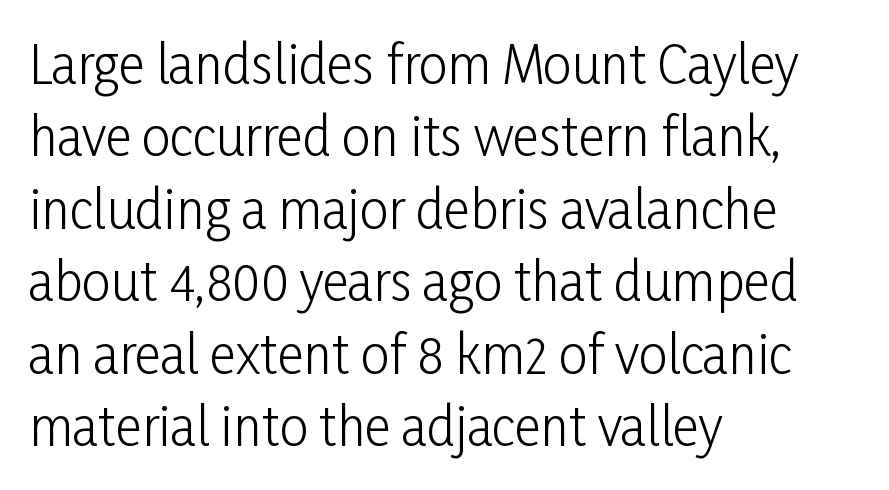
{"serif": "no", "italic": "no", "bold": "no", "weight": "light", "width": "condensed", "stroke_contrast": "low", "x_height": "medium", "monospaced": "no", "underline": "no", "align": "left", "line_spacing": "normal", "line_spacing_ratio": 1.42, "letter_spacing": "normal", "letter_spacing_em": 0.0, "glyph_px": 51}
